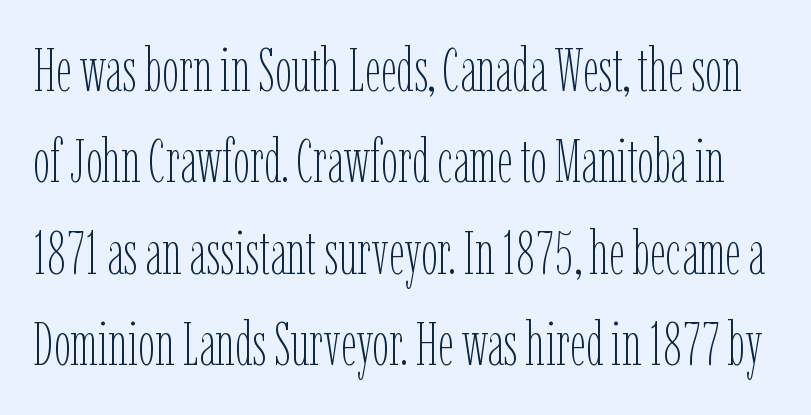
Q: Is the text bold? A: No.
Q: Is the text italic (slanted)? A: No, it is upright.
Q: Is the text underlined? A: No.
Q: Is the spacing between letters normal or unusually wide? A: Normal.
Q: Is the spacing between lines tight, normal or loose? A: Normal.
Q: Width (condensed, normal, or wide)? A: Condensed.
Q: Stroke contrast? A: Low.
Q: x-height? A: Medium.
Q: Monospaced? A: No.
